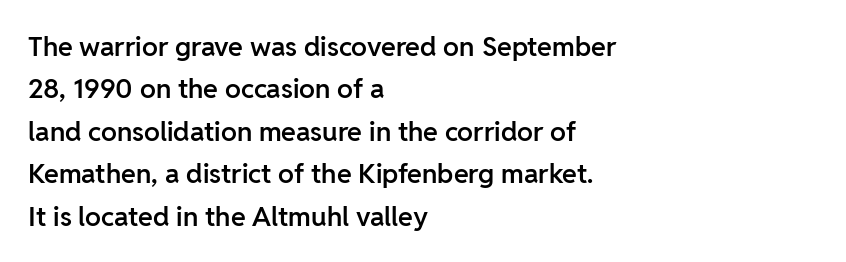
Caption: multi-line text, flush left, ragged right. Compared with typical body copy, the letter spacing here is the same. In terms of leading, this rendering sits right in the middle. Underlining? Definitely not there. How heavy is the stroke? Medium-heavy — a semibold, shy of bold. Style check: upright.
